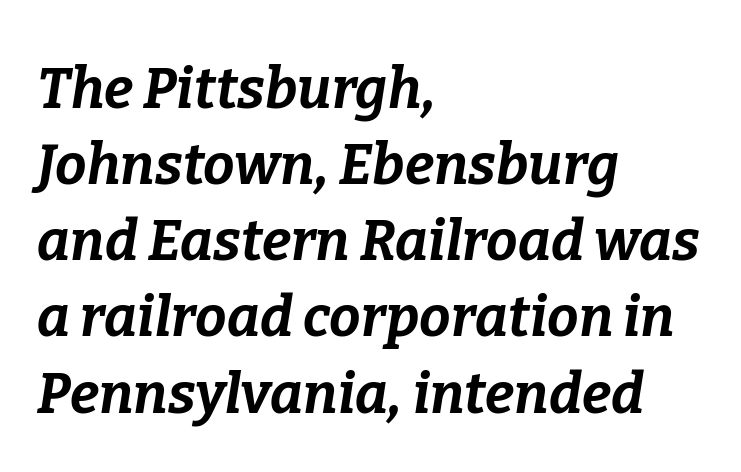
{"italic": "yes", "lean": "right", "slant_degrees": 9, "bold": "yes", "weight": "bold", "width": "normal", "stroke_contrast": "low", "x_height": "medium", "monospaced": "no", "underline": "no", "align": "left", "line_spacing": "normal", "line_spacing_ratio": 1.36, "letter_spacing": "normal", "letter_spacing_em": 0.0, "glyph_px": 56}
